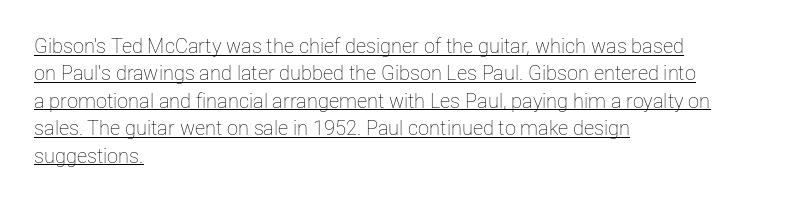
{"italic": "no", "bold": "no", "underline": "yes", "align": "left", "line_spacing": "normal", "line_spacing_ratio": 1.37, "letter_spacing": "normal", "letter_spacing_em": 0.0, "glyph_px": 20}
